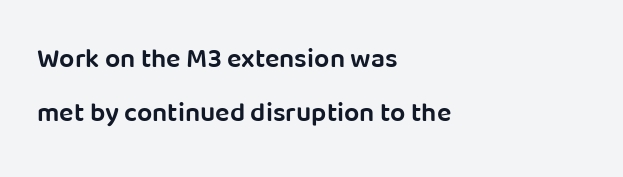
{"italic": "no", "bold": "semi", "underline": "no", "align": "left", "line_spacing": "loose", "line_spacing_ratio": 2.01, "letter_spacing": "normal", "letter_spacing_em": 0.0, "glyph_px": 27}
